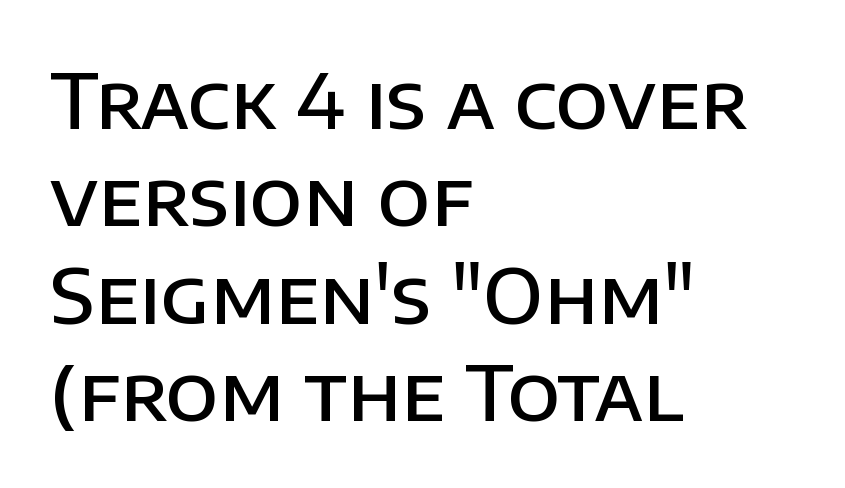
Each new line begins a customary step beneath the previous one. Set as a demibold, roughly 600 on the weight scale. The gaps between neighbouring characters are ordinary and unremarkable. Beneath every word, the page is bare. The rendering shows plain stroke endings on the letterforms — a sans-serif design.
